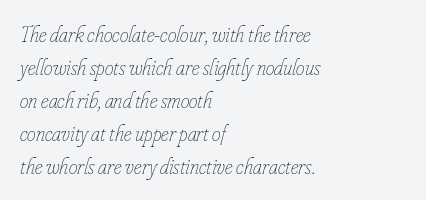
{"italic": "yes", "lean": "right", "slant_degrees": 16, "bold": "no", "underline": "no", "align": "left", "line_spacing": "normal", "line_spacing_ratio": 1.5, "letter_spacing": "normal", "letter_spacing_em": 0.0, "glyph_px": 22}
